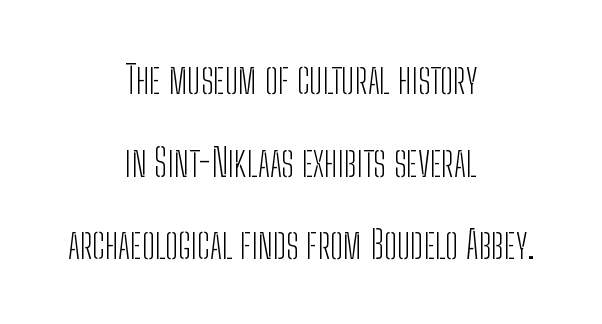
Q: Is the text bold? A: No.
Q: Is the text italic (slanted)? A: No, it is upright.
Q: Is the typeface a serif or a sans-serif typeface? A: Sans-serif.
Q: Is the text underlined? A: No.
Q: How is the paragraph aligned? A: Centered.
Q: Is the spacing between letters normal or unusually wide? A: Normal.
Q: Is the spacing between lines tight, normal or loose? A: Loose.
Q: Width (condensed, normal, or wide)? A: Condensed.
Q: Stroke contrast? A: Low.
Q: x-height? A: Medium.
Q: Monospaced? A: No.
